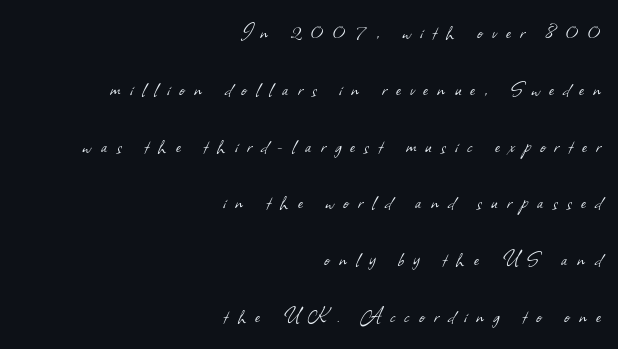
Q: Is the text bold? A: No.
Q: Is the text underlined? A: No.
Q: How is the paragraph aligned? A: Right-aligned.
Q: Is the spacing between letters normal or unusually wide? A: Unusually wide.
Q: Is the spacing between lines tight, normal or loose? A: Loose.
